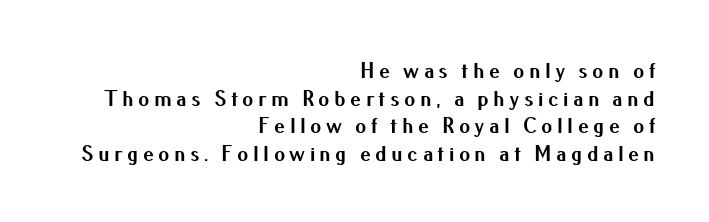
Q: Is the text bold? A: Yes.
Q: Is the text italic (slanted)? A: No, it is upright.
Q: Is the text underlined? A: No.
Q: How is the paragraph aligned? A: Right-aligned.
Q: Is the spacing between letters normal or unusually wide? A: Unusually wide.
Q: Is the spacing between lines tight, normal or loose? A: Normal.
